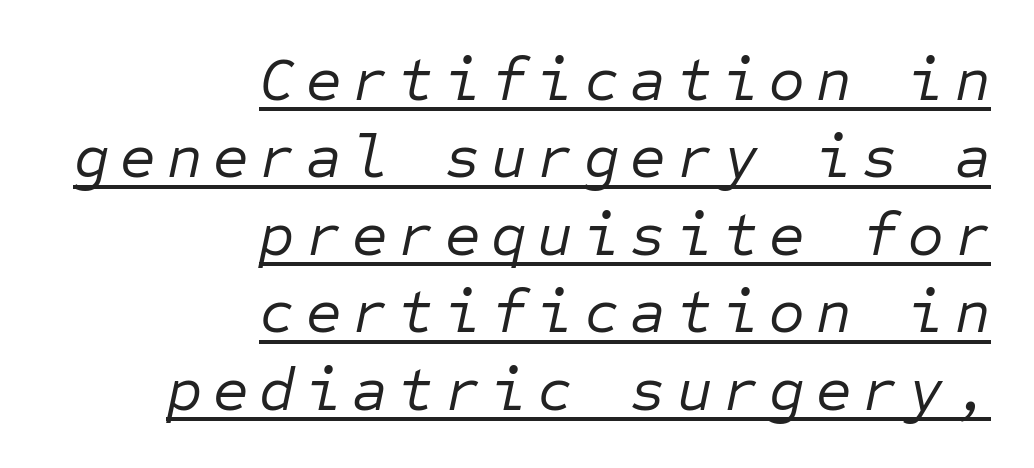
The image shows 61 px regular-weight type, italic (leaning right), monospaced; set right-aligned, normal line spacing (1.27x), underlined; low stroke contrast and a medium x-height.
